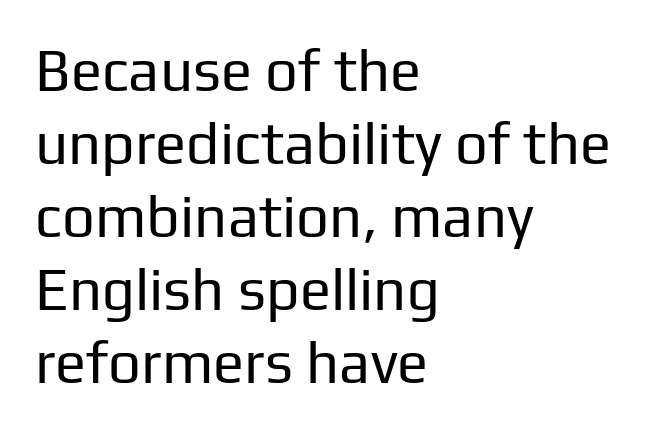
Weight: in the light-to-regular range. Check where the strokes stop: nothing finishes them off — pure sans. Only glyphs here, with clear space below each row. Evenly set lines give the paragraph a standard silhouette.
